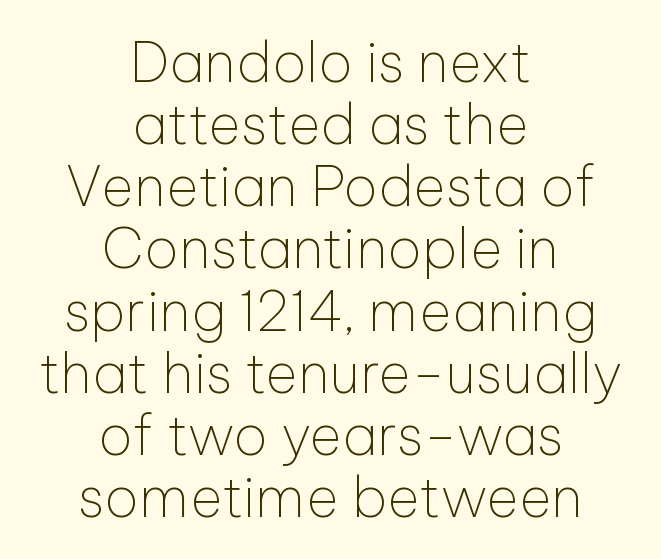
The image shows 56 px thin sans-serif type, upright; set centered, tight line spacing (1.11x), normal letter spacing, not underlined; low stroke contrast and a medium x-height.
